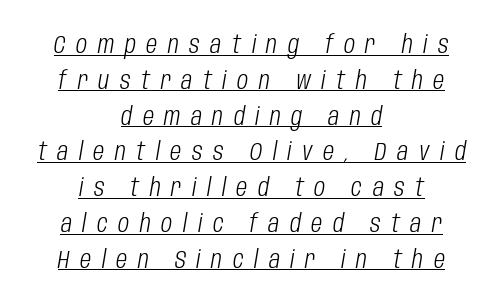
The image shows 24 px text type, italic (leaning right); set centered, normal line spacing (1.49x), unusually wide letter spacing (+0.44 em), underlined.
